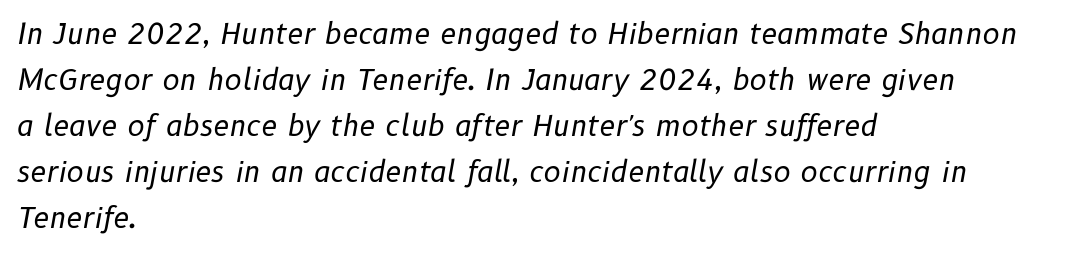
You could call the tracking neutral — neither tight nor loose. Emphasis-style slanted type is in use. Check the space under the baseline: it is left empty. This sample keeps an unexceptional amount of space between lines.
